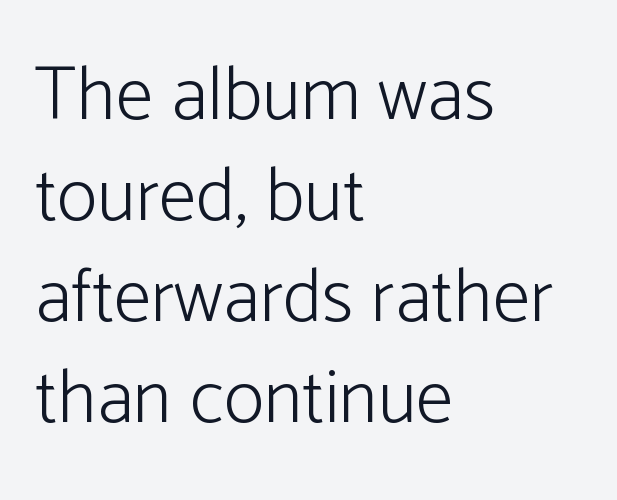
Q: Is the text bold? A: No.
Q: Is the text italic (slanted)? A: No, it is upright.
Q: Is the typeface a serif or a sans-serif typeface? A: Sans-serif.
Q: Is the text underlined? A: No.
Q: How is the paragraph aligned? A: Left-aligned.
Q: Is the spacing between letters normal or unusually wide? A: Normal.
Q: Is the spacing between lines tight, normal or loose? A: Normal.
Q: Width (condensed, normal, or wide)? A: Normal.
Q: Stroke contrast? A: Low.
Q: x-height? A: Medium.
Q: Monospaced? A: No.
